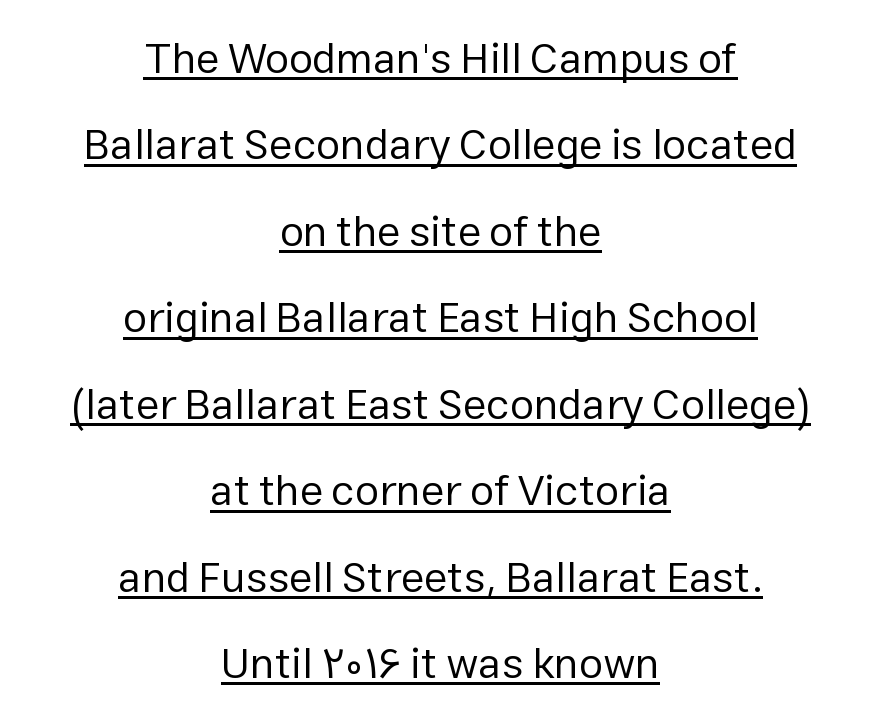
The image shows 43 px regular-weight sans-serif type, upright; set centered, loose line spacing (2.01x), normal letter spacing, underlined; low stroke contrast and a medium x-height.
